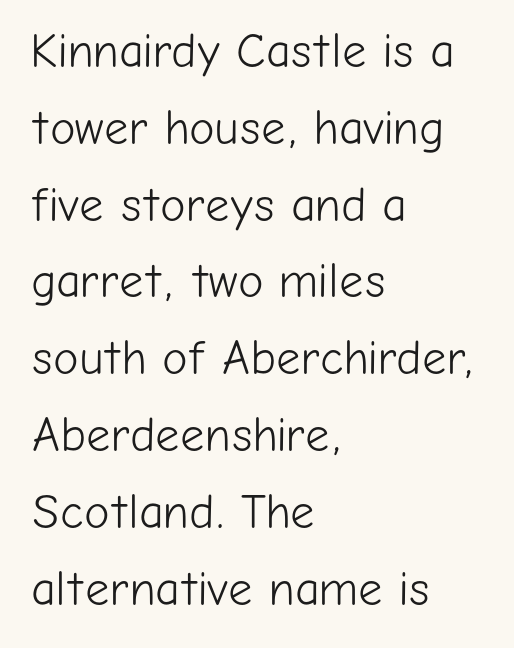
{"serif": "no", "italic": "no", "bold": "no", "weight": "light", "width": "normal", "stroke_contrast": "low", "x_height": "medium", "monospaced": "no", "underline": "no", "align": "left", "line_spacing": "normal", "line_spacing_ratio": 1.6, "letter_spacing": "normal", "letter_spacing_em": 0.0, "glyph_px": 48}
